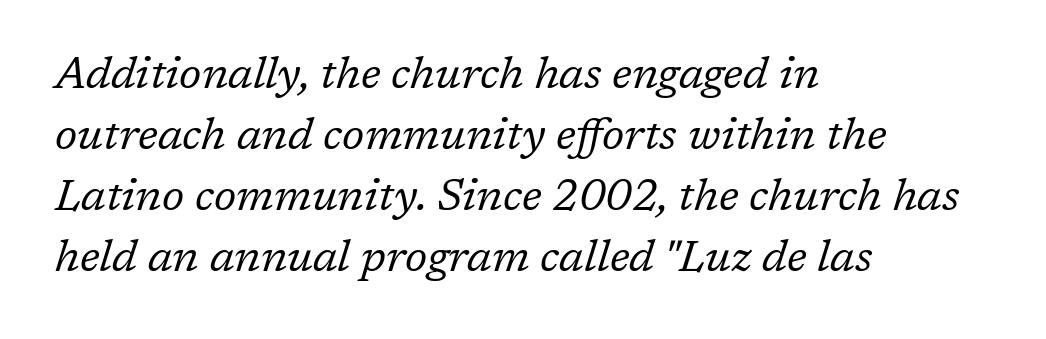
{"serif": "yes", "italic": "yes", "lean": "right", "slant_degrees": 17, "bold": "no", "weight": "regular", "width": "normal", "stroke_contrast": "low", "x_height": "medium", "monospaced": "no", "underline": "no", "align": "left", "line_spacing": "normal", "line_spacing_ratio": 1.39, "letter_spacing": "normal", "letter_spacing_em": 0.0, "glyph_px": 44}
